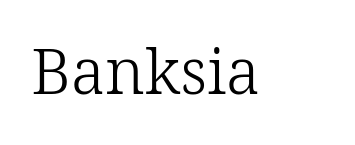
Q: Is the text bold? A: No.
Q: Is the text italic (slanted)? A: No, it is upright.
Q: Is the typeface a serif or a sans-serif typeface? A: Serif.
Q: Is the text underlined? A: No.
Q: Is the spacing between letters normal or unusually wide? A: Normal.
Q: Width (condensed, normal, or wide)? A: Normal.
Q: Stroke contrast? A: Low.
Q: x-height? A: Medium.
Q: Monospaced? A: No.
